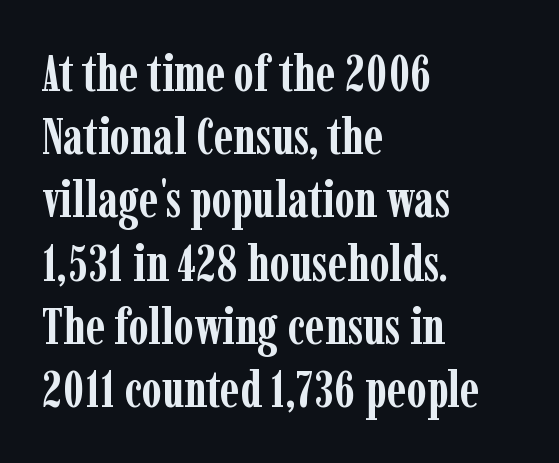
The image shows 51 px semibold, condensed serif type, upright; set left-aligned, line spacing 1.24x, normal letter spacing, not underlined; low stroke contrast and a medium x-height.
